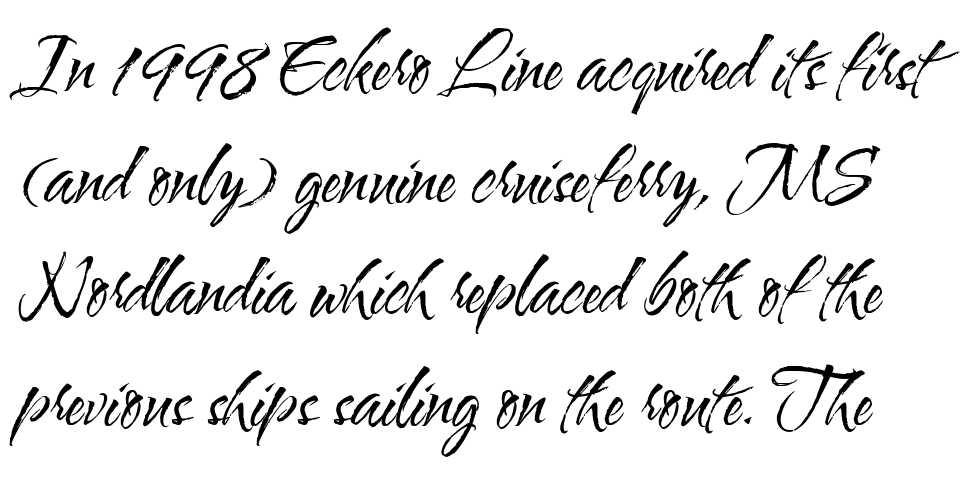
The image shows 74 px regular-weight, condensed sans-serif type; set normal line spacing (1.51x), normal letter spacing, not underlined; medium stroke contrast and a small x-height.
